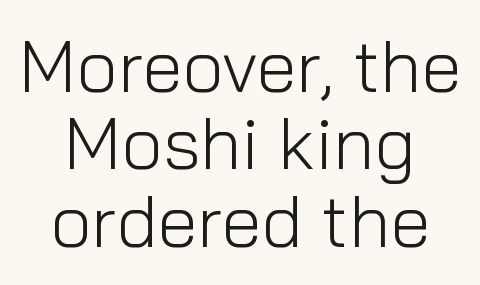
The image shows 73 px light sans-serif type, upright; set centered, tight line spacing (1.06x), normal letter spacing, not underlined; low stroke contrast and a medium x-height.
